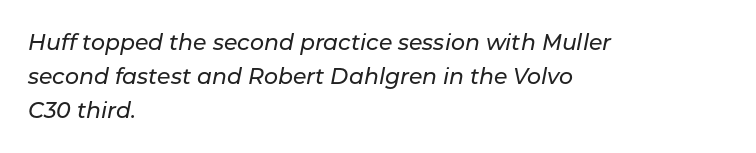
Plain, unruled lines of type. Posture: slanted. The face used here is rendered with its standard letterfit. Each line starts at the same left margin while the right side varies. These lines sit exactly where default settings would place them.
